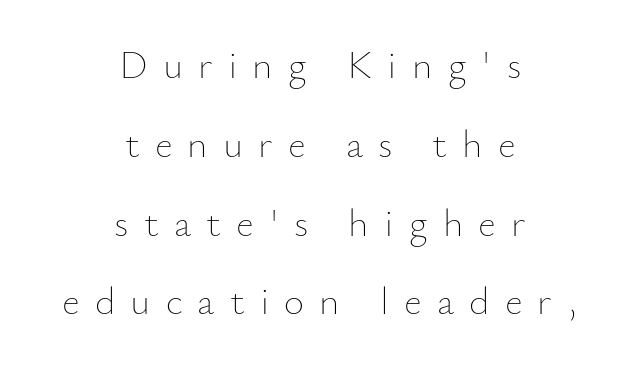
Q: Is the text bold? A: No.
Q: Is the text italic (slanted)? A: No, it is upright.
Q: Is the text underlined? A: No.
Q: How is the paragraph aligned? A: Centered.
Q: Is the spacing between letters normal or unusually wide? A: Unusually wide.
Q: Is the spacing between lines tight, normal or loose? A: Loose.
Q: Width (condensed, normal, or wide)? A: Normal.
Q: Stroke contrast? A: Low.
Q: x-height? A: Small.
Q: Monospaced? A: No.
